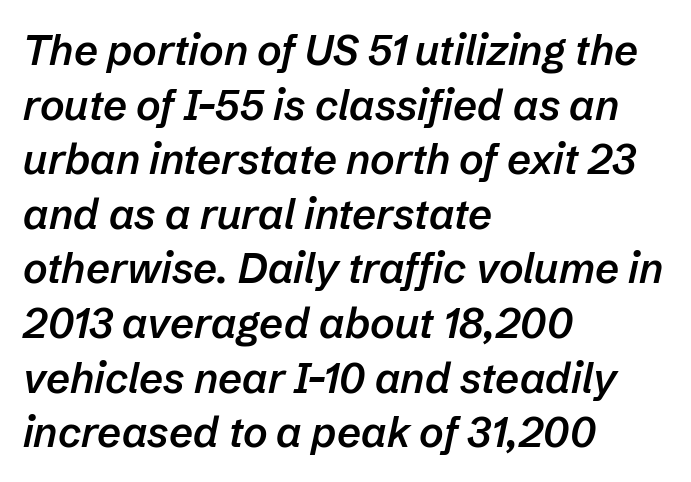
Q: Is the text bold? A: Semi-bold.
Q: Is the text italic (slanted)? A: Yes, it leans right by about 12 degrees.
Q: Is the text underlined? A: No.
Q: How is the paragraph aligned? A: Left-aligned.
Q: Is the spacing between letters normal or unusually wide? A: Normal.
Q: Is the spacing between lines tight, normal or loose? A: Normal.
Q: Width (condensed, normal, or wide)? A: Normal.
Q: Stroke contrast? A: Low.
Q: x-height? A: Medium.
Q: Monospaced? A: No.
